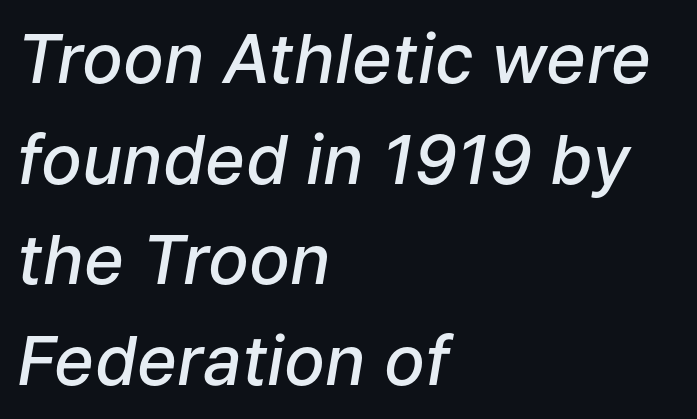
Q: Is the text bold? A: Semi-bold.
Q: Is the text italic (slanted)? A: Yes, it leans right by about 9 degrees.
Q: Is the text underlined? A: No.
Q: How is the paragraph aligned? A: Left-aligned.
Q: Is the spacing between letters normal or unusually wide? A: Normal.
Q: Is the spacing between lines tight, normal or loose? A: Normal.
Q: Width (condensed, normal, or wide)? A: Normal.
Q: Stroke contrast? A: Low.
Q: x-height? A: Medium.
Q: Monospaced? A: No.
